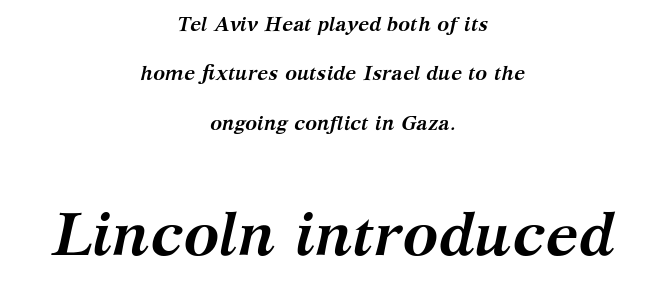
The image shows 60 px semibold serif type, italic (leaning right); set centered, loose line spacing (2.47x), normal letter spacing, not underlined; the second (bottom) block is 3.0x larger; medium stroke contrast and a medium x-height.
